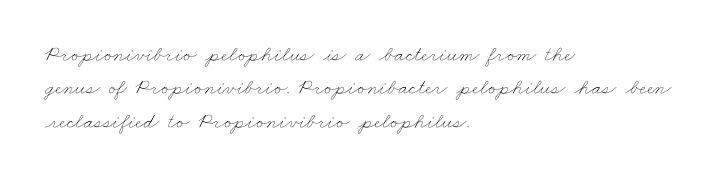
The image shows 22 px text type; set left-aligned, normal line spacing (1.52x), normal letter spacing, not underlined.
